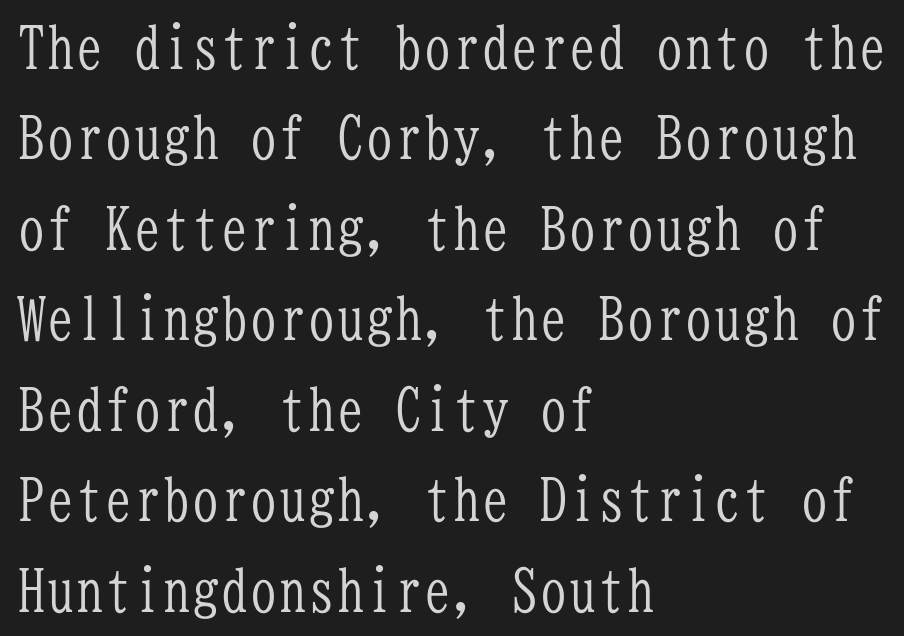
The image shows 58 px light, condensed serif type, upright, monospaced; set left-aligned, normal line spacing (1.56x), normal letter spacing, not underlined; low stroke contrast and a medium x-height.
